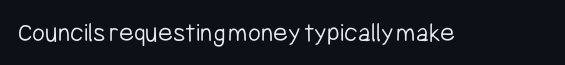
Q: Is the text bold? A: No.
Q: Is the text italic (slanted)? A: No, it is upright.
Q: Is the typeface a serif or a sans-serif typeface? A: Sans-serif.
Q: Is the text underlined? A: No.
Q: Is the spacing between letters normal or unusually wide? A: Normal.
Q: Width (condensed, normal, or wide)? A: Condensed.
Q: Stroke contrast? A: Low.
Q: x-height? A: Medium.
Q: Monospaced? A: No.
